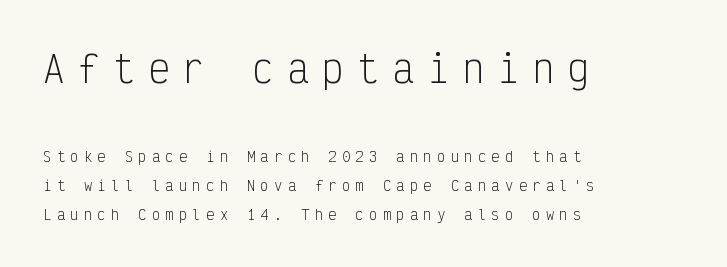
{"serif": "no", "italic": "no", "bold": "no", "weight": "light", "width": "condensed", "stroke_contrast": "low", "x_height": "medium", "monospaced": "yes", "underline": "no", "align": "left", "line_spacing": "loose", "line_spacing_ratio": 2.06, "letter_spacing": "wide", "letter_spacing_em": 0.37, "larger_block": "first", "size_ratio": 2.57, "glyph_px": 36}
